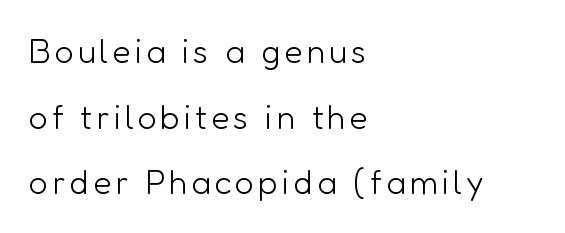
Tall strokes in this sample are plumb rather than angled. Left-aligned paragraph, ragged on the right. What kind of face is this? One without serifs — a sans. Airy leading. The cut favours lightness, reaching ordinary text weight at its darkest. Descenders hang freely into open space.
